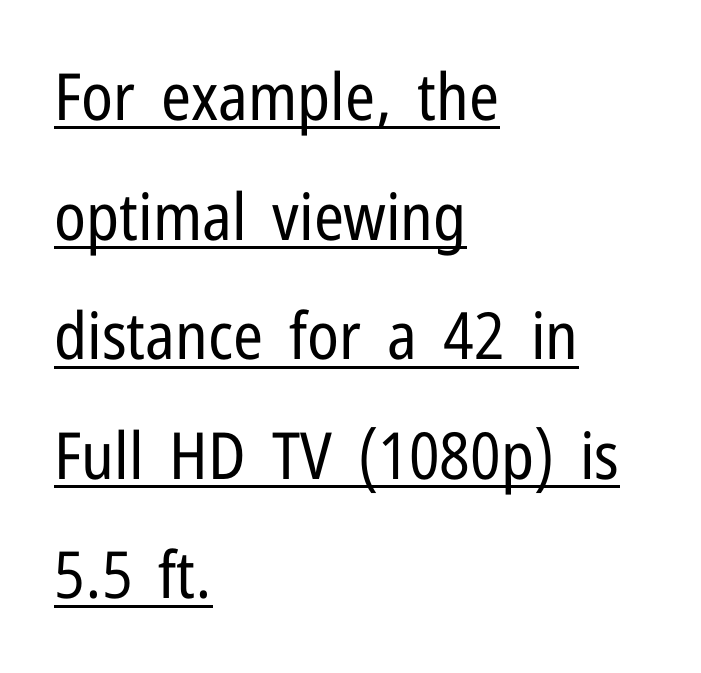
Q: Is the text bold? A: No.
Q: Is the text italic (slanted)? A: No, it is upright.
Q: Is the typeface a serif or a sans-serif typeface? A: Sans-serif.
Q: Is the text underlined? A: Yes.
Q: How is the paragraph aligned? A: Left-aligned.
Q: Is the spacing between letters normal or unusually wide? A: Normal.
Q: Width (condensed, normal, or wide)? A: Condensed.
Q: Stroke contrast? A: Low.
Q: x-height? A: Medium.
Q: Monospaced? A: No.
